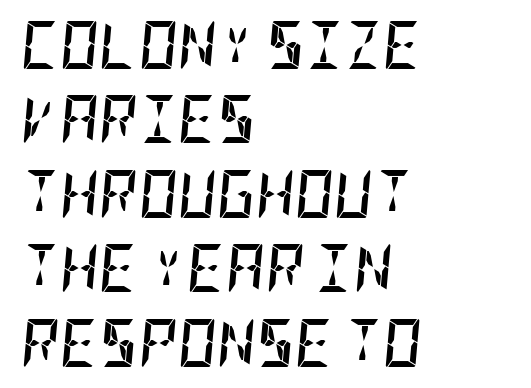
{"italic": "yes", "lean": "right", "slant_degrees": 5, "bold": "yes", "weight": "semibold", "width": "condensed", "stroke_contrast": "low", "x_height": "large", "underline": "no", "align": "left", "line_spacing": "normal", "line_spacing_ratio": 1.55, "letter_spacing": "normal", "letter_spacing_em": 0.0, "glyph_px": 48}
